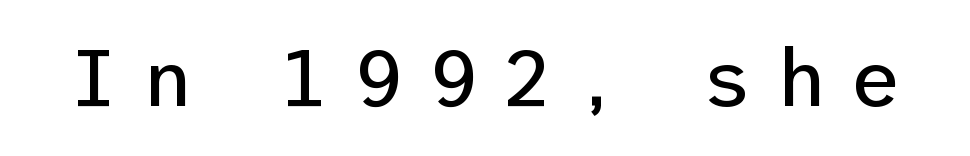
Q: Is the text bold? A: No.
Q: Is the text italic (slanted)? A: No, it is upright.
Q: Is the typeface a serif or a sans-serif typeface? A: Sans-serif.
Q: Is the text underlined? A: No.
Q: Is the spacing between letters normal or unusually wide? A: Unusually wide.
Q: Width (condensed, normal, or wide)? A: Normal.
Q: Stroke contrast? A: Low.
Q: x-height? A: Medium.
